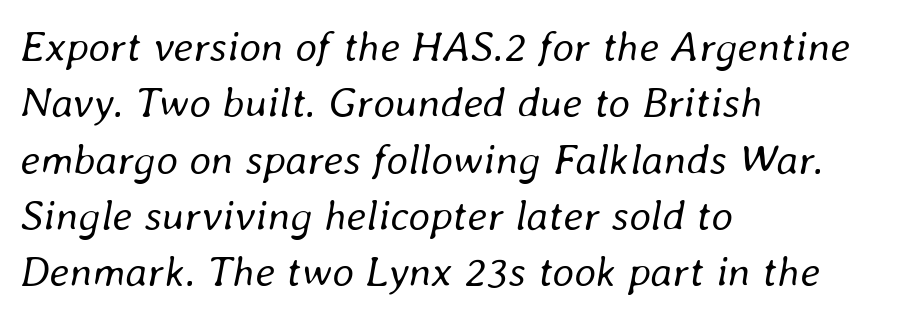
Spacing verdict: proportional, widths tailored to each character. The glyphs look as if they've been sheared to an angle. Caption: face not bold, strokes unweighted. The paragraph shown leans on its left margin.
